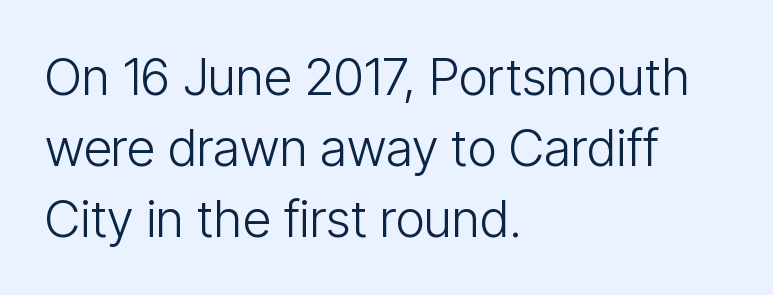
Q: Is the text bold? A: No.
Q: Is the text italic (slanted)? A: No, it is upright.
Q: Is the typeface a serif or a sans-serif typeface? A: Sans-serif.
Q: Is the text underlined? A: No.
Q: How is the paragraph aligned? A: Left-aligned.
Q: Is the spacing between letters normal or unusually wide? A: Normal.
Q: Is the spacing between lines tight, normal or loose? A: Normal.
Q: Width (condensed, normal, or wide)? A: Condensed.
Q: Stroke contrast? A: Low.
Q: x-height? A: Medium.
Q: Monospaced? A: No.
